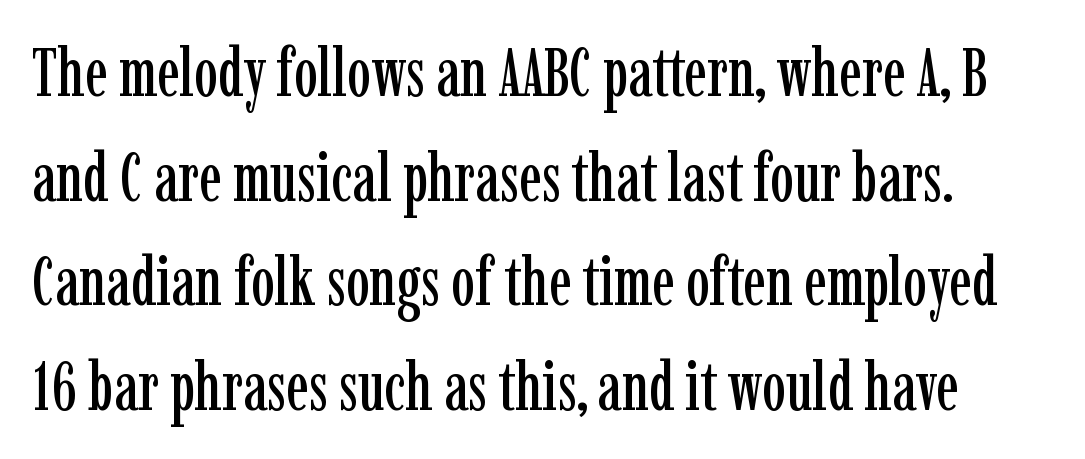
The image shows 67 px condensed serif type, upright; set normal line spacing (1.56x), normal letter spacing, not underlined; low stroke contrast and a medium x-height.
